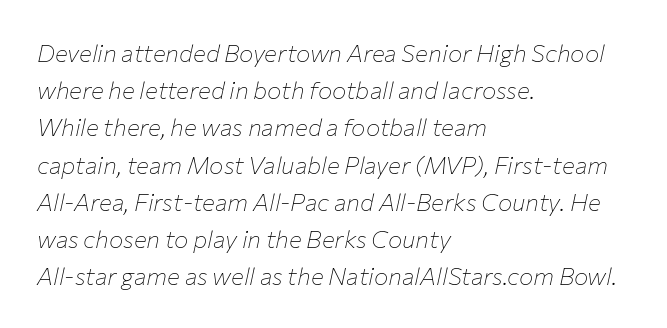
The image shows 24 px text type, italic (leaning right); set left-aligned, normal line spacing (1.55x), normal letter spacing, not underlined.
